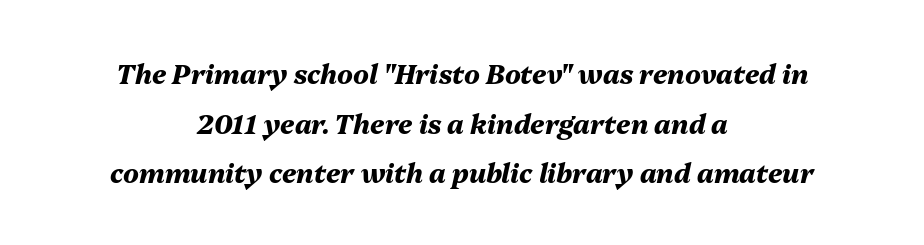
The image shows 26 px bold type, italic (leaning right); set centered, loose line spacing (1.91x), normal letter spacing, not underlined.
